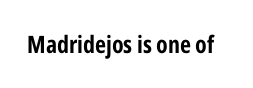
{"italic": "no", "bold": "yes", "underline": "no", "letter_spacing": "normal", "letter_spacing_em": 0.0, "glyph_px": 24}
